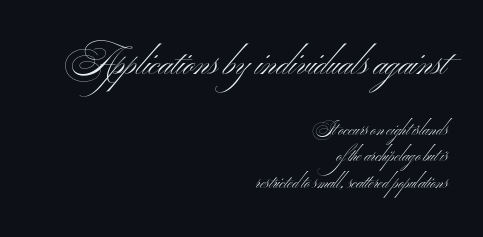
Characters follow at the spacing the type designer built in. Short and long lines alike share a common ending point at right. Top chunk: large. Bottom chunk: small. Regarding leading, the lines here are spaced in the standard way.
